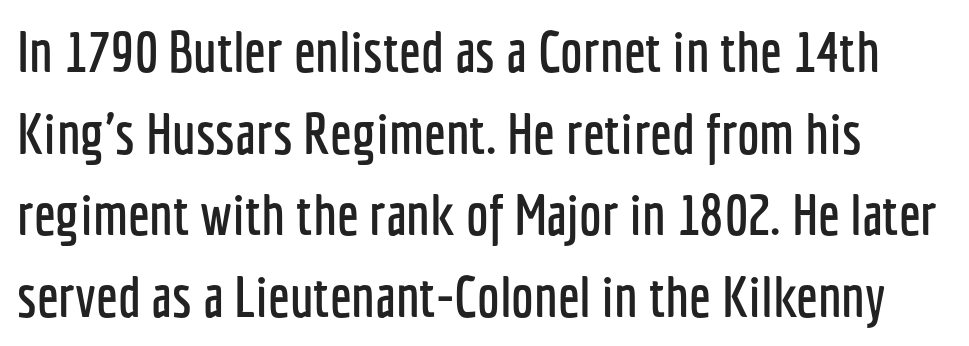
{"serif": "no", "italic": "no", "width": "condensed", "stroke_contrast": "low", "x_height": "medium", "monospaced": "no", "underline": "no", "line_spacing": "normal", "line_spacing_ratio": 1.43, "letter_spacing": "normal", "letter_spacing_em": 0.0, "glyph_px": 57}
